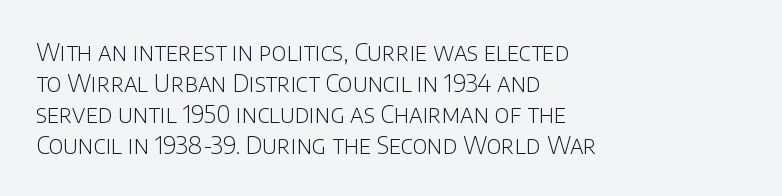
These lines keep a tight, regular rhythm from letter to letter. Notice how descenders clear the ascenders below comfortably — that's standard leading. These lines were composed using upright roman letters. One-word summary of the alignment: left. Nobody drew a line under any word here. The typesetting does not lean heavy: it is not bold.
